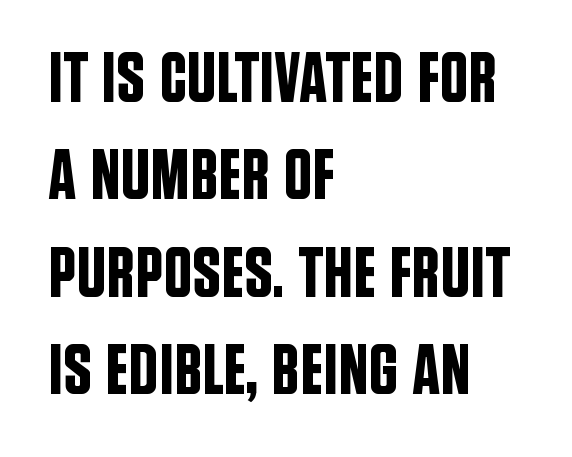
Q: Is the text italic (slanted)? A: No, it is upright.
Q: Is the typeface a serif or a sans-serif typeface? A: Sans-serif.
Q: Is the text underlined? A: No.
Q: How is the paragraph aligned? A: Left-aligned.
Q: Is the spacing between letters normal or unusually wide? A: Normal.
Q: Is the spacing between lines tight, normal or loose? A: Normal.
Q: Width (condensed, normal, or wide)? A: Condensed.
Q: Stroke contrast? A: Low.
Q: x-height? A: Large.
Q: Monospaced? A: No.
